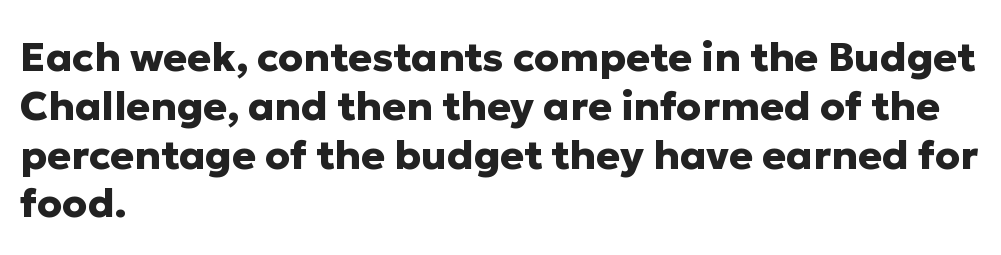
Letters rest on an invisible, unmarked baseline. Leftover space on each line is placed entirely after the last word. The face used here is a sans, in the tradition of grotesques and geometrics. The face used here is proportionally spaced, like ordinary book or web type. Heavy-handed strokes throughout: this text is bold. The lettering stays uniformly vertical, giving the passage a roman look.
